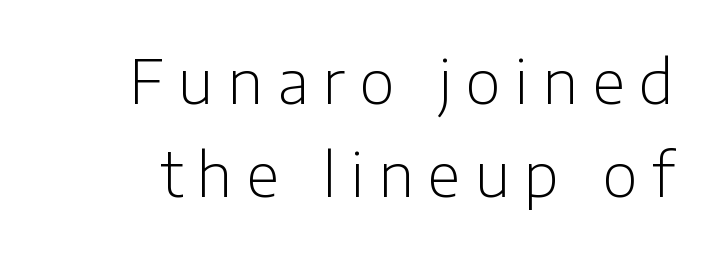
Q: Is the text bold? A: No.
Q: Is the text italic (slanted)? A: No, it is upright.
Q: Is the typeface a serif or a sans-serif typeface? A: Sans-serif.
Q: Is the text underlined? A: No.
Q: Is the spacing between letters normal or unusually wide? A: Unusually wide.
Q: Is the spacing between lines tight, normal or loose? A: Normal.
Q: Width (condensed, normal, or wide)? A: Normal.
Q: Stroke contrast? A: Low.
Q: x-height? A: Medium.
Q: Monospaced? A: No.
